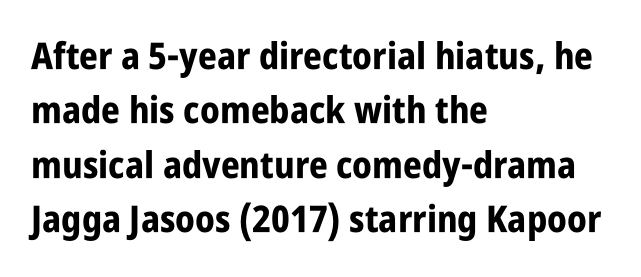
The image shows 37 px bold, condensed sans-serif type, upright; set left-aligned, normal line spacing (1.47x), normal letter spacing, not underlined; low stroke contrast and a large x-height.
